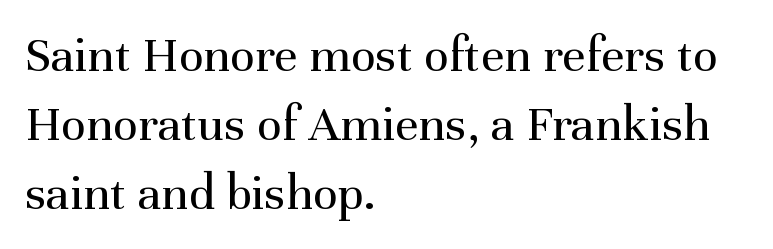
Standard letterfit; no display-style spreading of the glyphs. No italicization has been applied; the sample stays upright. Layout note: lines flush left. Evenly set lines give the paragraph a standard silhouette.
